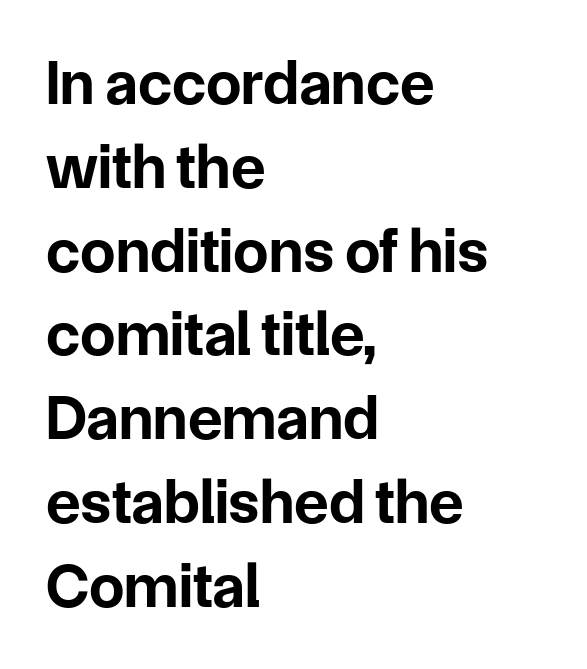
The image shows 63 px bold sans-serif type, upright; set left-aligned, normal line spacing (1.33x), normal letter spacing, not underlined; low stroke contrast and a medium x-height.
